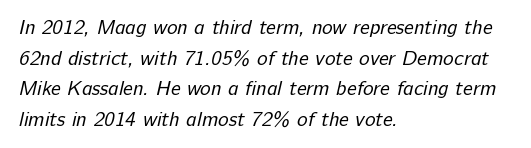
The image shows 20 px text type; set left-aligned, normal line spacing (1.53x), normal letter spacing, not underlined.
